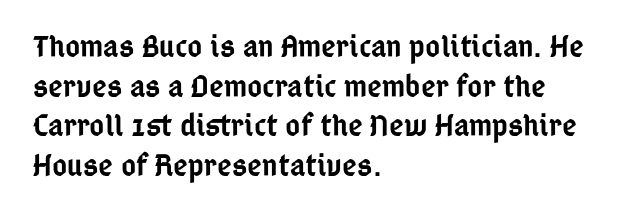
The image shows 32 px semibold, condensed sans-serif type, upright; set left-aligned, line spacing 1.24x, normal letter spacing, not underlined; low stroke contrast and a medium x-height.
